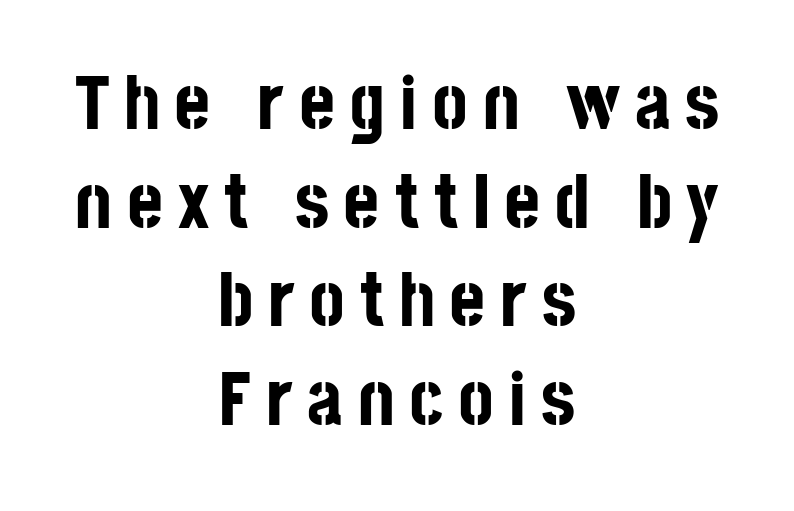
Each new line begins a customary step beneath the previous one. The glyphs in this specimen are sans serif. A full-strength bold gives these letters their thick strokes. A roman cut, with each character standing at attention.
